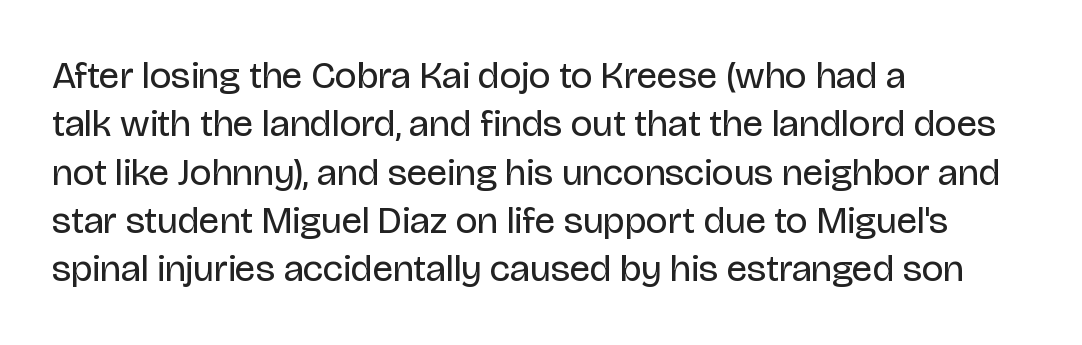
{"serif": "no", "italic": "no", "bold": "no", "weight": "regular", "width": "normal", "stroke_contrast": "low", "x_height": "large", "monospaced": "no", "underline": "no", "align": "left", "line_spacing": "normal", "line_spacing_ratio": 1.27, "letter_spacing": "normal", "letter_spacing_em": 0.0, "glyph_px": 38}
